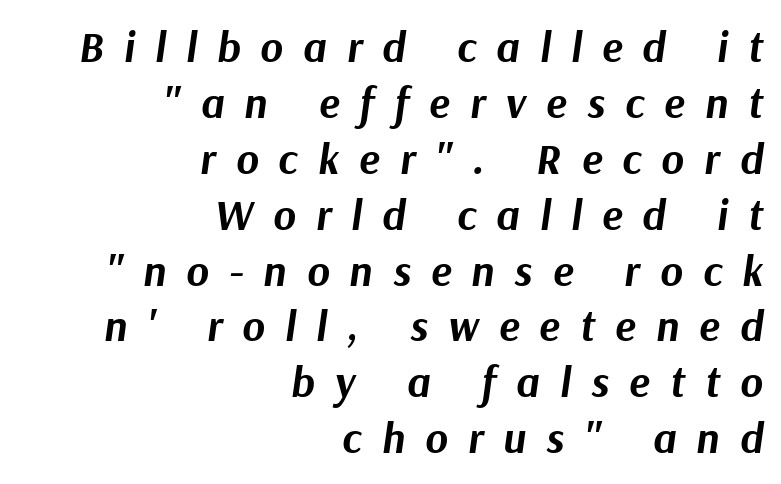
Q: Is the text bold? A: Yes.
Q: Is the text italic (slanted)? A: Yes, it leans right by about 9 degrees.
Q: Is the text underlined? A: No.
Q: How is the paragraph aligned? A: Right-aligned.
Q: Is the spacing between letters normal or unusually wide? A: Unusually wide.
Q: Is the spacing between lines tight, normal or loose? A: Normal.
Q: Width (condensed, normal, or wide)? A: Normal.
Q: Stroke contrast? A: Medium.
Q: x-height? A: Medium.
Q: Monospaced? A: No.
